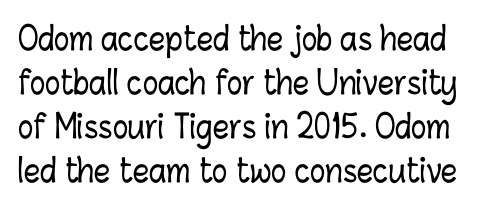
Does extra space separate the letters? No, they use regular spacing. Varying glyph widths throughout — classic text-font behaviour. If you drew a line through each stem, it would be perfectly vertical. Students, observe: this is what conventionally led text looks like. Descenders are the only things crossing below the line.
